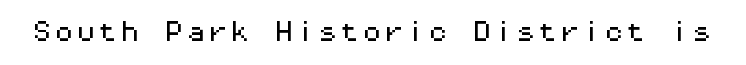
Q: Is the text italic (slanted)? A: No, it is upright.
Q: Is the text underlined? A: No.
Q: Is the spacing between letters normal or unusually wide? A: Normal.
